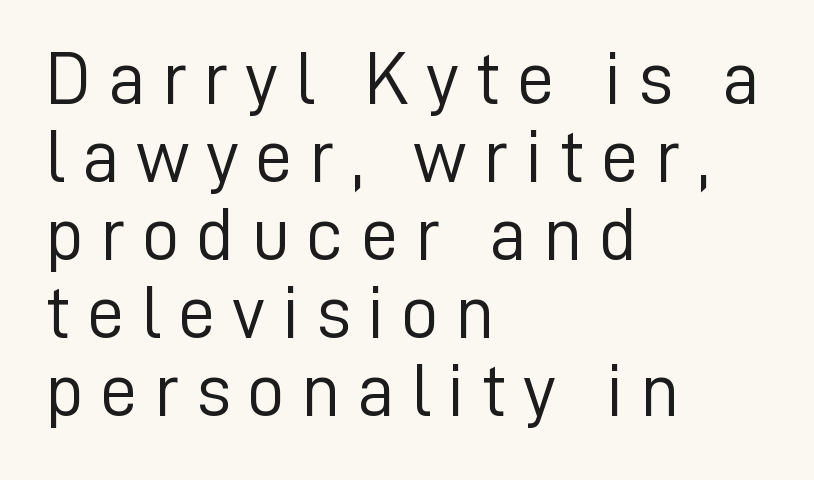
Q: Is the text bold? A: No.
Q: Is the text italic (slanted)? A: No, it is upright.
Q: Is the typeface a serif or a sans-serif typeface? A: Sans-serif.
Q: Is the text underlined? A: No.
Q: How is the paragraph aligned? A: Left-aligned.
Q: Is the spacing between letters normal or unusually wide? A: Unusually wide.
Q: Is the spacing between lines tight, normal or loose? A: Tight.
Q: Width (condensed, normal, or wide)? A: Normal.
Q: Stroke contrast? A: Low.
Q: x-height? A: Medium.
Q: Monospaced? A: No.
